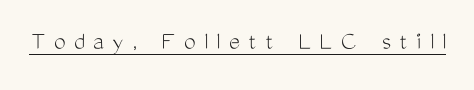
{"italic": "no", "bold": "no", "underline": "yes", "letter_spacing": "wide", "letter_spacing_em": 0.33, "glyph_px": 26}
